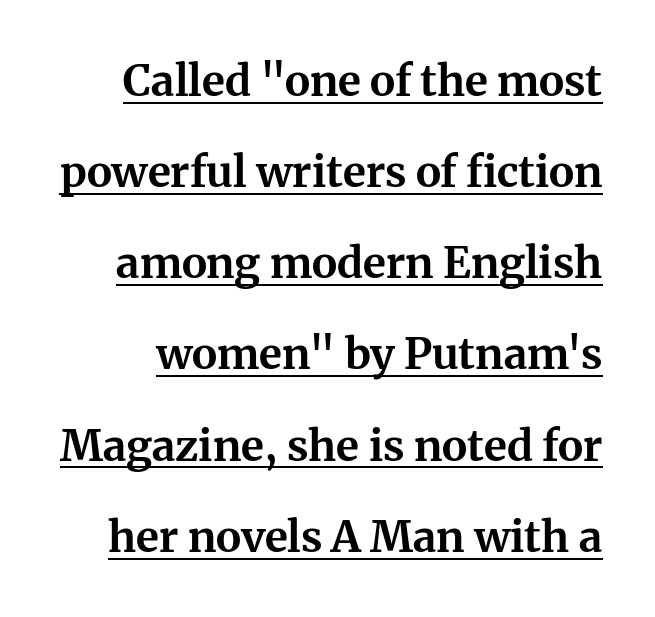
{"serif": "yes", "italic": "no", "bold": "yes", "weight": "bold", "width": "normal", "stroke_contrast": "medium", "x_height": "medium", "monospaced": "no", "underline": "yes", "line_spacing": "loose", "line_spacing_ratio": 2.12, "letter_spacing": "normal", "letter_spacing_em": 0.0, "glyph_px": 43}
